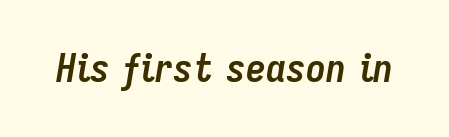
Do the characters align in a grid? No, the font is proportional. The rendering uses a bold face; every stroke is thick and dark. There's an unmistakable incline to the writing here. The passage shown has conventional tracking throughout. Descenders hang freely into open space.
